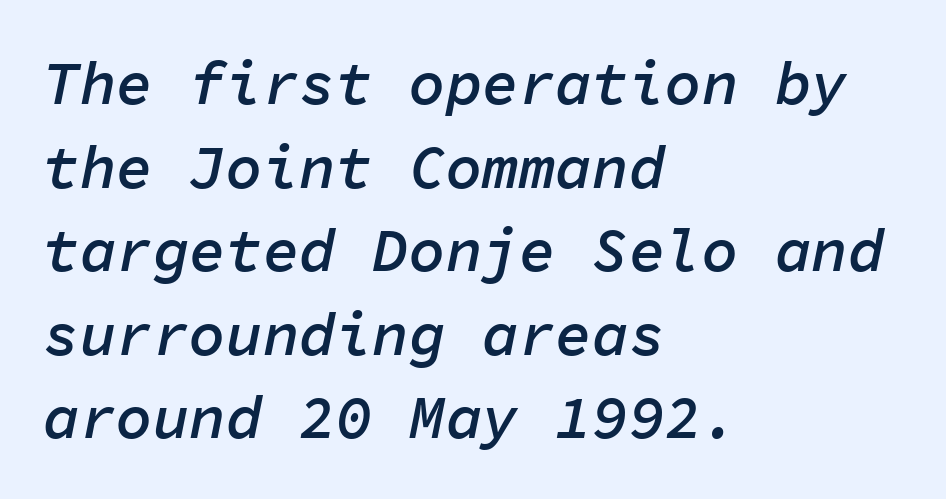
This is moderately heavy type, rendered in semibold. The space directly below the letters is spotless. There is no visible air inserted between adjacent glyphs. Horizontal alignment here is leftward, the default for most running prose.
